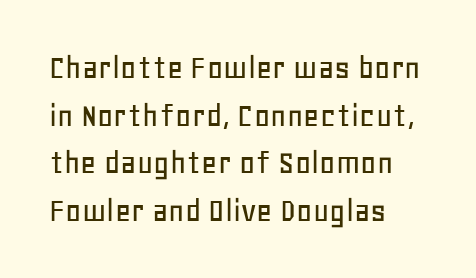
Is this a fixed-width face? No — the glyphs have proportional, varying widths. You could call the tracking neutral — neither tight nor loose. The font's upright variant was chosen for this text. Underlining? Definitely not there. Successive baselines arrive at the customary interval.
